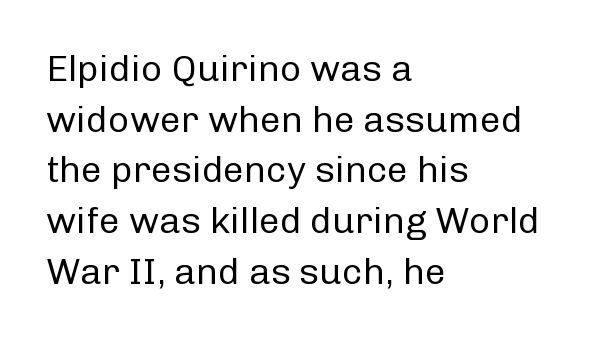
Q: Is the text bold? A: No.
Q: Is the text italic (slanted)? A: No, it is upright.
Q: Is the typeface a serif or a sans-serif typeface? A: Sans-serif.
Q: Is the text underlined? A: No.
Q: How is the paragraph aligned? A: Left-aligned.
Q: Is the spacing between letters normal or unusually wide? A: Normal.
Q: Is the spacing between lines tight, normal or loose? A: Normal.
Q: Width (condensed, normal, or wide)? A: Normal.
Q: Stroke contrast? A: Low.
Q: x-height? A: Medium.
Q: Monospaced? A: No.
